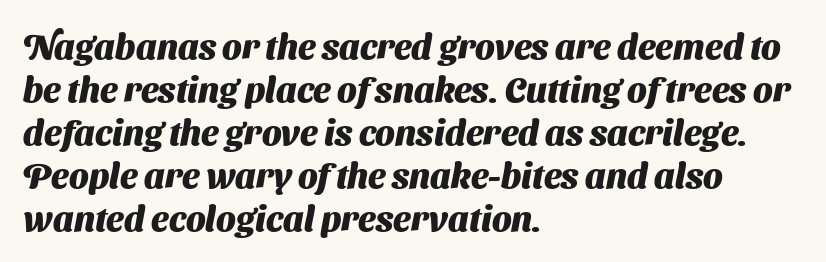
Descender tails drop into unmarked territory. The rendering uses natural spacing where letterforms have individual widths. Line beginnings align vertically; line endings do not. A typesetter would call this zero additional tracking. A sans-serif font was chosen for this passage. How heavy is the stroke? Heavy — this is a bold.
